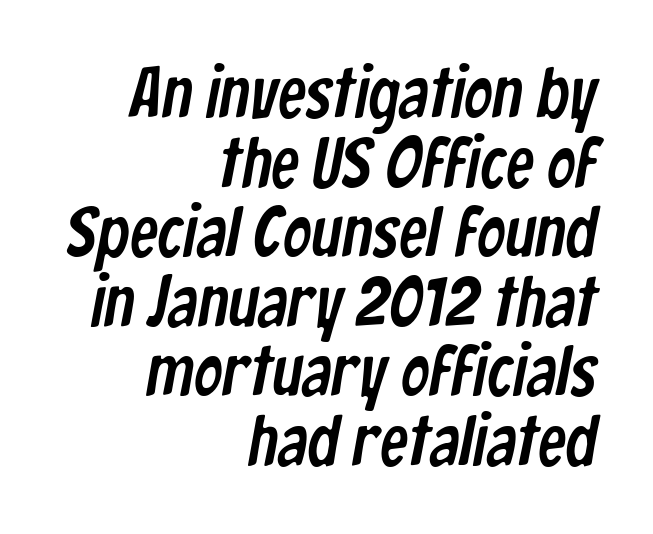
Does the leading feel generous? Not at all — it's pinched. The gap between lines stays unmarked. Each letter's strokes conclude bluntly, with no projecting serifs. Caption: standard tracking, unaltered. Alignment: flush right.
